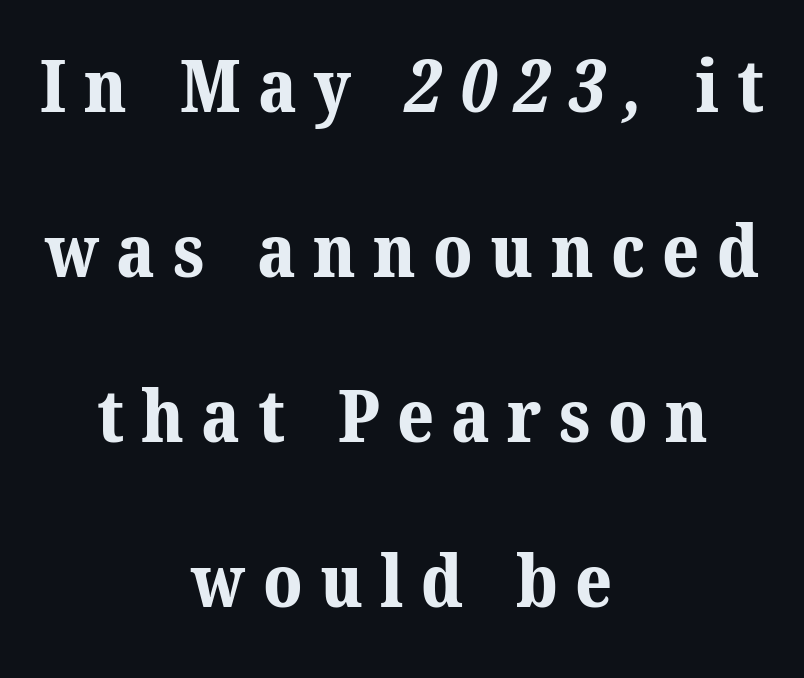
This sample uses expanded letter spacing, leaving extra air between glyphs. Old-style or modern, the face here clearly has serifs. You could not count columns in this text — the font is proportionally spaced. Leading: increased. Set as a true bold cut, around the 700 mark. The compositor balanced each line on the midline.
